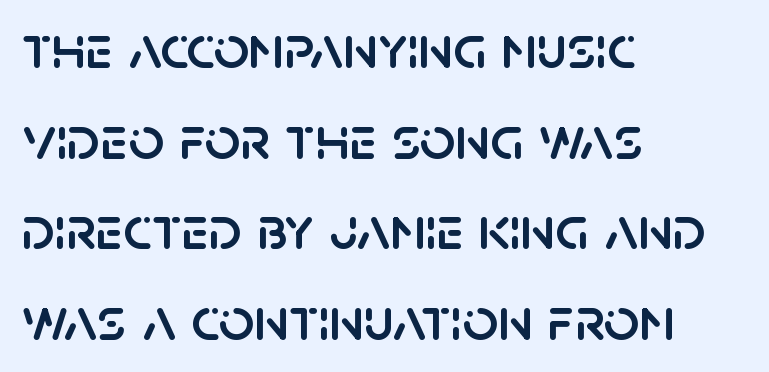
Type style note: lacks serifs. Underlining? Definitely not there. The rendering uses natural spacing where letterforms have individual widths. Italic: no, the glyphs are upright roman.
